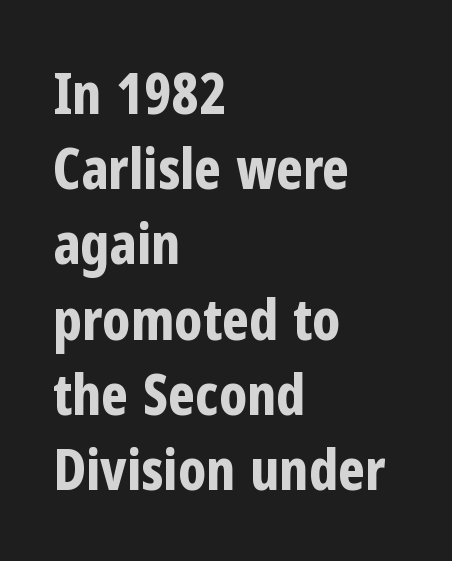
The image shows 57 px bold, condensed sans-serif type, upright; set left-aligned, normal line spacing (1.32x), normal letter spacing, not underlined; low stroke contrast and a medium x-height.
